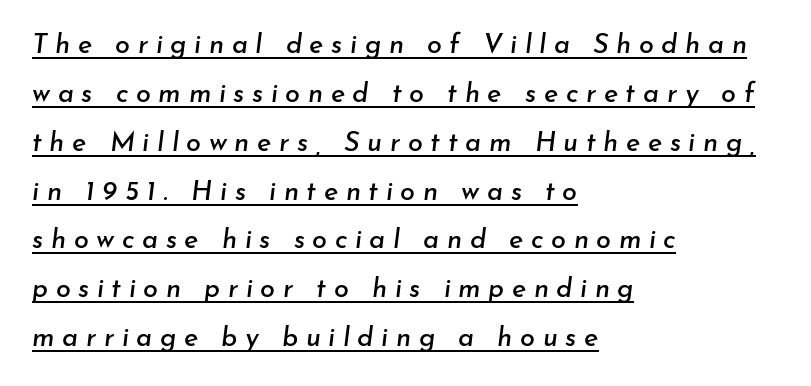
{"italic": "yes", "lean": "right", "slant_degrees": 7, "underline": "yes", "align": "left", "line_spacing_ratio": 1.81, "letter_spacing": "wide", "letter_spacing_em": 0.28, "glyph_px": 27}
